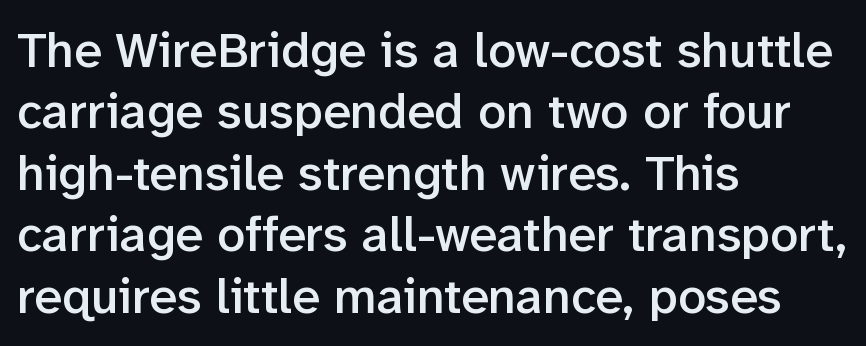
Character widths vary here, with narrow letters taking less room than wide ones. This rendering features lettering with no underline. Here the glyphs are tracked normally, forming tight word shapes. Typographic density is moderately raised because the face is semibold.
